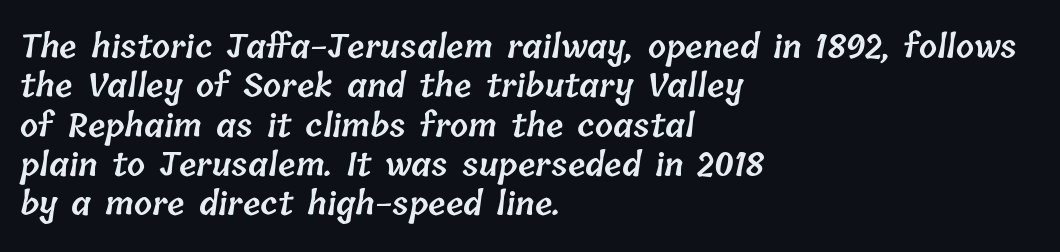
Q: Is the text bold? A: Semi-bold.
Q: Is the text underlined? A: No.
Q: How is the paragraph aligned? A: Left-aligned.
Q: Is the spacing between letters normal or unusually wide? A: Normal.
Q: Width (condensed, normal, or wide)? A: Normal.
Q: Stroke contrast? A: Low.
Q: x-height? A: Medium.
Q: Monospaced? A: No.
